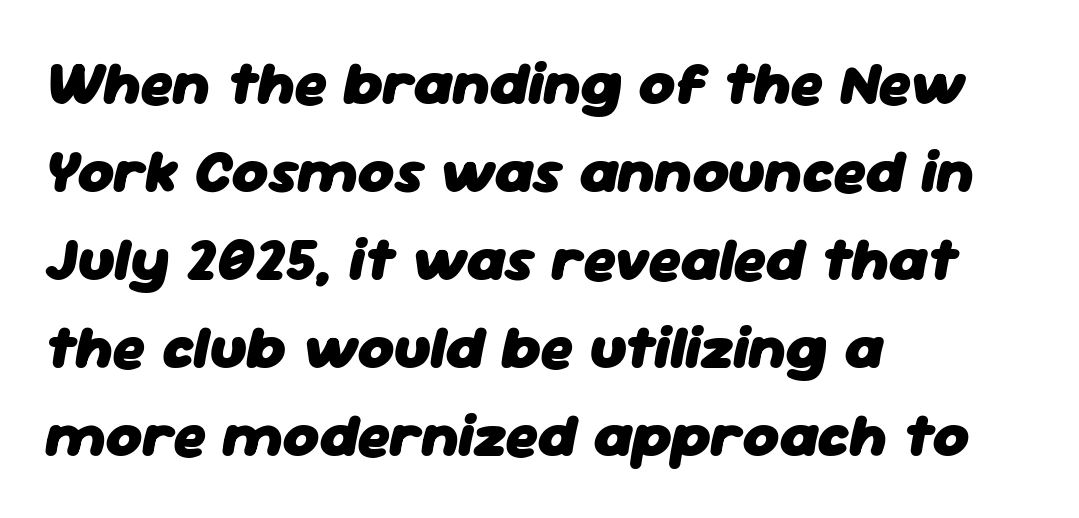
The image shows 62 px heavy type, italic (leaning right); set left-aligned, normal line spacing (1.42x), normal letter spacing, not underlined; low stroke contrast and a medium x-height.
